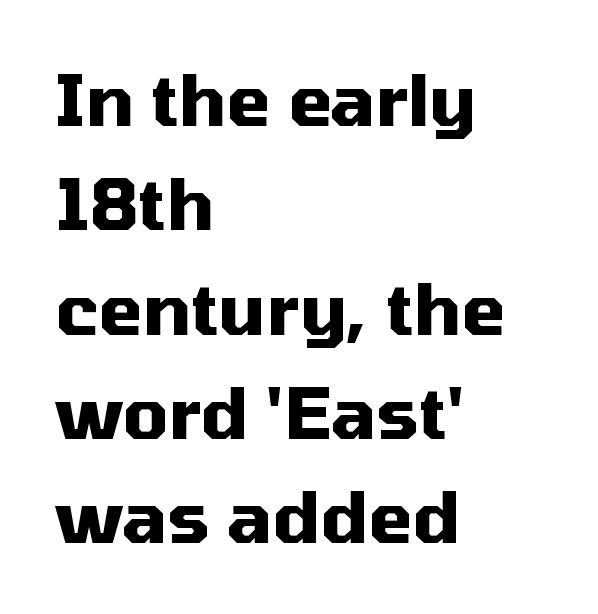
The image shows 71 px heavy sans-serif type, upright; set left-aligned, normal line spacing (1.47x), normal letter spacing, not underlined; medium stroke contrast and a medium x-height.
